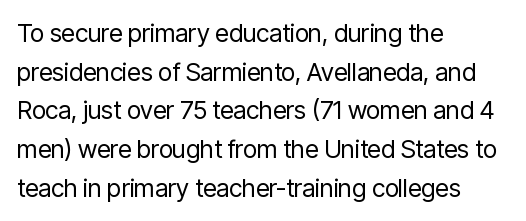
Notice how descenders clear the ascenders below comfortably — that's standard leading. Posture: vertical. Letter spacing: default. This rendering uses left alignment, leaving the right contour irregular.
